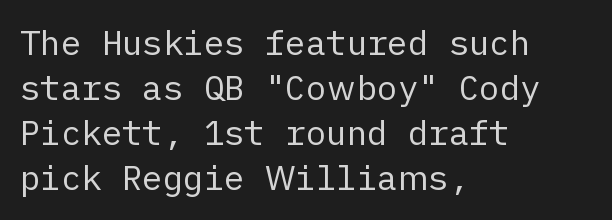
The image shows 34 px regular-weight sans-serif type, upright; set left-aligned, normal line spacing (1.32x), normal letter spacing, not underlined; low stroke contrast and a medium x-height.
